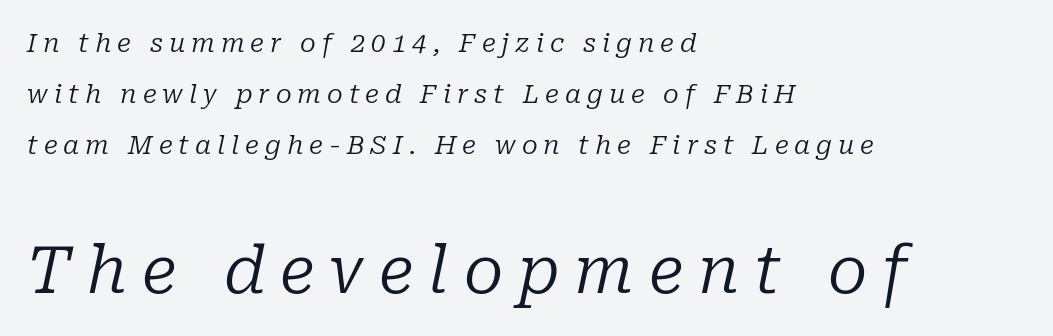
{"serif": "yes", "italic": "yes", "lean": "right", "slant_degrees": 10, "bold": "no", "weight": "regular", "width": "normal", "stroke_contrast": "low", "x_height": "medium", "monospaced": "no", "underline": "no", "align": "left", "line_spacing": "loose", "line_spacing_ratio": 1.96, "letter_spacing": "wide", "letter_spacing_em": 0.23, "larger_block": "second", "size_ratio": 2.5, "glyph_px": 65}
